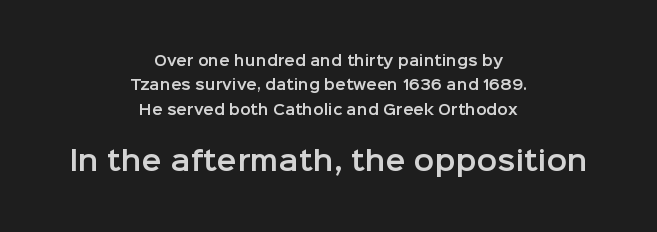
The image shows 27 px text type, upright; set centered, line spacing 1.75x, normal letter spacing, not underlined; the second (bottom) block is 1.93x larger.
